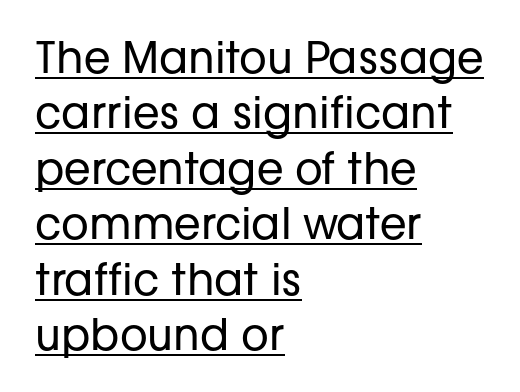
Stem width sits at or under what a default text font uses. Caption: multi-line text, flush left, ragged right. Every word sits above its own underline. Look at the tracking — it's just the regular setting, nothing added. This block has exactly the height ordinary leading produces. Nothing sits at the stroke ends, so this counts as sans-serif.
